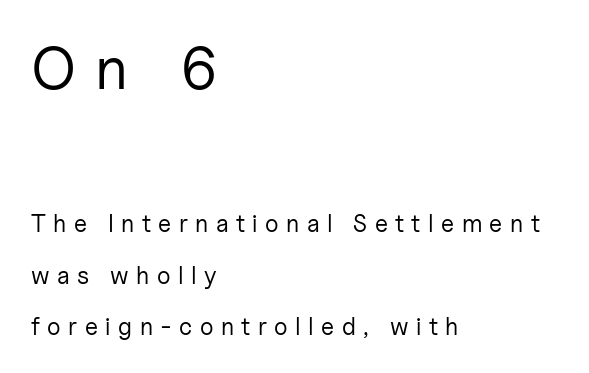
Q: Is the text bold? A: No.
Q: Is the text italic (slanted)? A: No, it is upright.
Q: Is the typeface a serif or a sans-serif typeface? A: Sans-serif.
Q: Is the text underlined? A: No.
Q: How is the paragraph aligned? A: Left-aligned.
Q: Is the spacing between letters normal or unusually wide? A: Unusually wide.
Q: Is the spacing between lines tight, normal or loose? A: Loose.
Q: Which block of text is set in a larger size, the first (top) or the second (bottom)? A: The first (top) one.
Q: Width (condensed, normal, or wide)? A: Normal.
Q: Stroke contrast? A: Low.
Q: x-height? A: Medium.
Q: Monospaced? A: No.
